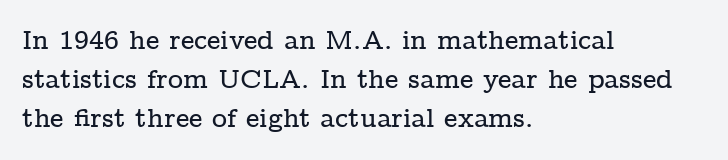
Q: Is the text italic (slanted)? A: No, it is upright.
Q: Is the text underlined? A: No.
Q: How is the paragraph aligned? A: Left-aligned.
Q: Is the spacing between letters normal or unusually wide? A: Normal.
Q: Is the spacing between lines tight, normal or loose? A: Normal.
